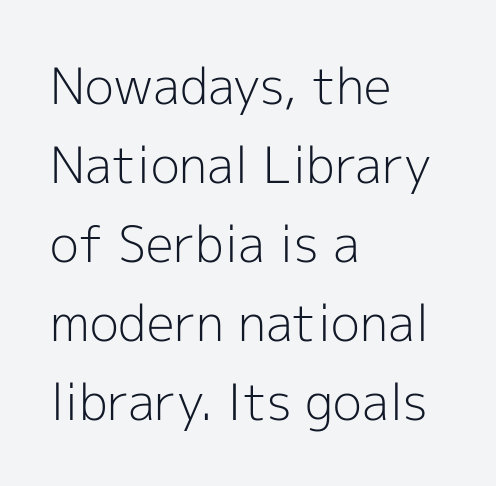
Style check: upright. Varying glyph widths throughout — classic text-font behaviour. Horizontal bands of white between lines are of average thickness. Nobody touched the tracking dial on this one.
